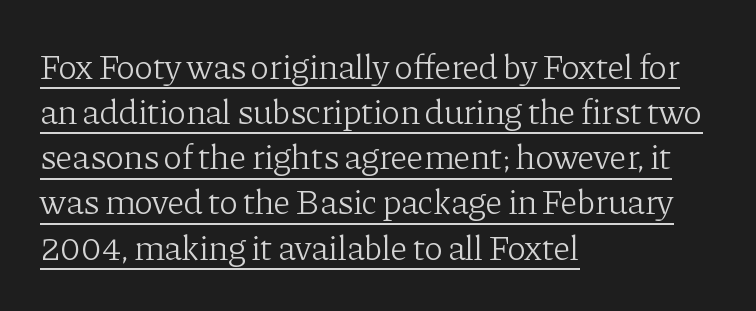
{"serif": "yes", "italic": "no", "bold": "no", "weight": "light", "width": "normal", "stroke_contrast": "low", "x_height": "medium", "monospaced": "no", "underline": "yes", "align": "left", "line_spacing": "normal", "line_spacing_ratio": 1.29, "letter_spacing": "normal", "letter_spacing_em": 0.0, "glyph_px": 35}
